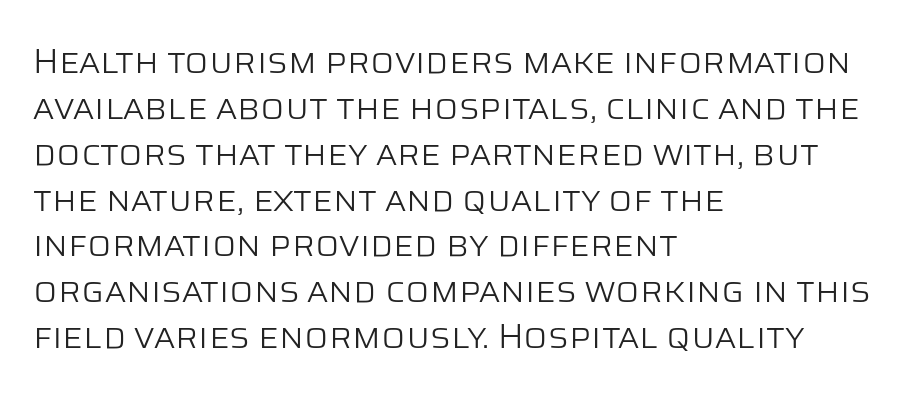
Q: Is the text bold? A: No.
Q: Is the text italic (slanted)? A: No, it is upright.
Q: Is the typeface a serif or a sans-serif typeface? A: Sans-serif.
Q: Is the text underlined? A: No.
Q: How is the paragraph aligned? A: Left-aligned.
Q: Is the spacing between letters normal or unusually wide? A: Normal.
Q: Is the spacing between lines tight, normal or loose? A: Normal.
Q: Width (condensed, normal, or wide)? A: Normal.
Q: Stroke contrast? A: Low.
Q: x-height? A: Large.
Q: Monospaced? A: No.
